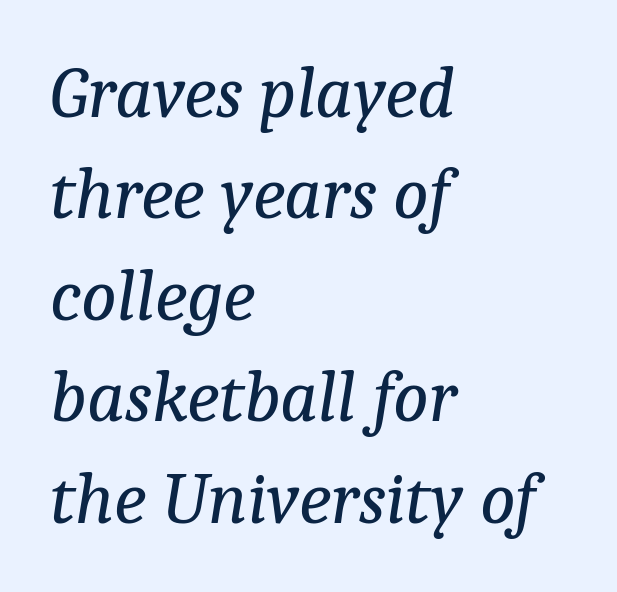
These lines are composed in type with serifs. Each word holds together tightly as a unit, with standard inter-letter gaps. Letters have the restrained weight of plain body copy at most. The rendering anchors every line to the left-hand side. Note the varied advance widths — an 'i' is clearly narrower than an 'm'. Would a proofreader flag this as italicized? Yes.
